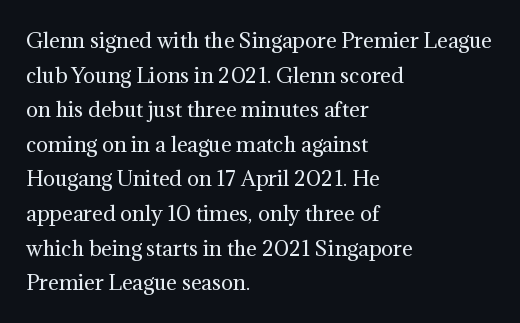
Q: Is the text bold? A: No.
Q: Is the text italic (slanted)? A: No, it is upright.
Q: Is the text underlined? A: No.
Q: How is the paragraph aligned? A: Left-aligned.
Q: Is the spacing between letters normal or unusually wide? A: Normal.
